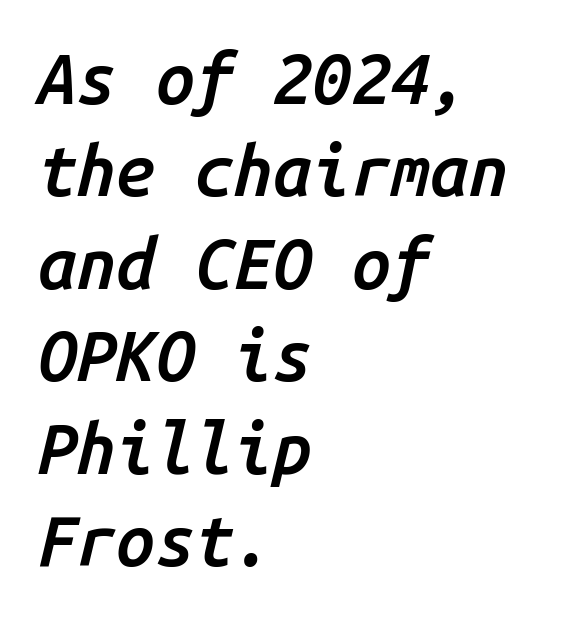
{"italic": "yes", "lean": "right", "slant_degrees": 14, "bold": "semi", "weight": "semibold", "width": "normal", "stroke_contrast": "low", "x_height": "medium", "monospaced": "yes", "underline": "no", "align": "left", "line_spacing": "normal", "line_spacing_ratio": 1.32, "letter_spacing": "normal", "letter_spacing_em": 0.0, "glyph_px": 70}
